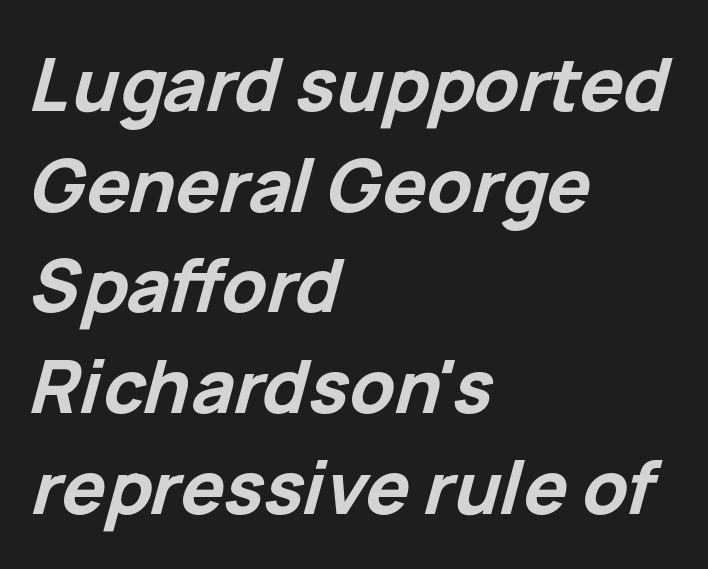
Q: Is the text bold? A: Yes.
Q: Is the text italic (slanted)? A: Yes, it leans right by about 15 degrees.
Q: Is the text underlined? A: No.
Q: How is the paragraph aligned? A: Left-aligned.
Q: Is the spacing between letters normal or unusually wide? A: Normal.
Q: Is the spacing between lines tight, normal or loose? A: Normal.
Q: Width (condensed, normal, or wide)? A: Normal.
Q: Stroke contrast? A: Low.
Q: x-height? A: Medium.
Q: Monospaced? A: No.
